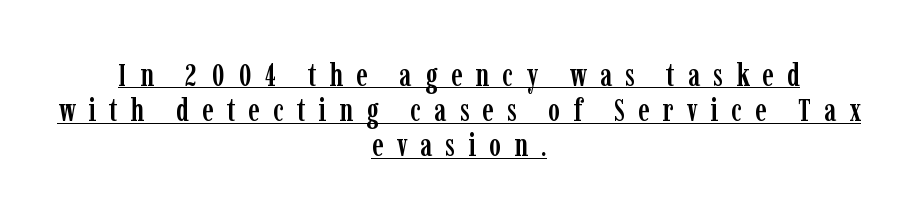
The image shows 32 px condensed serif type, upright; set centered, tight line spacing (1.1x), unusually wide letter spacing (+0.41 em), underlined; low stroke contrast and a medium x-height.
